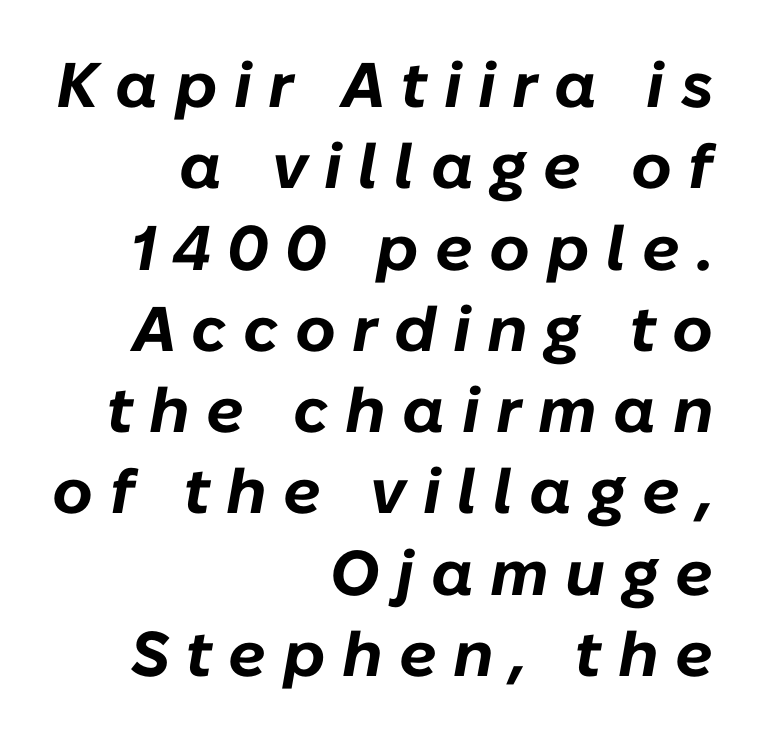
Yep, that's italic — everything's leaning. The space between consecutive lines is moderate. The typesetting leans heavy: a genuine bold. The lines in this sample share a right terminus and differ only in where they begin. Someone cranked the tracking dial way up on this one.
